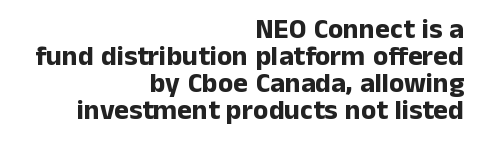
The rag falls on the left side of this text block. The strip under each line holds only bare page. Weight check: bold — yes, fully. Honestly, the letter spacing is just normal — you wouldn't notice it.
